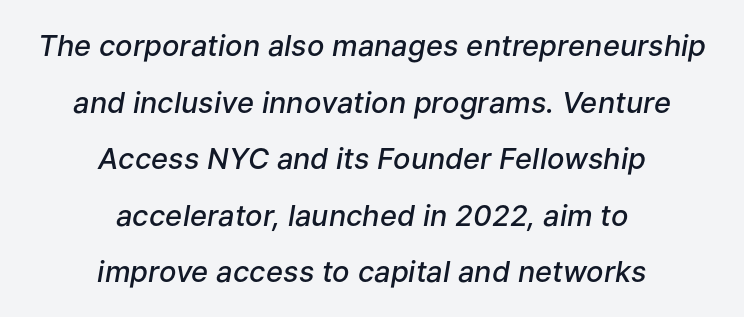
Q: Is the text bold? A: Semi-bold.
Q: Is the text italic (slanted)? A: Yes, it leans right by about 9 degrees.
Q: Is the text underlined? A: No.
Q: How is the paragraph aligned? A: Centered.
Q: Is the spacing between letters normal or unusually wide? A: Normal.
Q: Is the spacing between lines tight, normal or loose? A: Loose.
Q: Width (condensed, normal, or wide)? A: Normal.
Q: Stroke contrast? A: Low.
Q: x-height? A: Medium.
Q: Monospaced? A: No.
